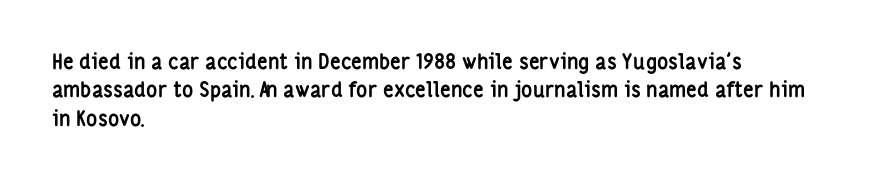
The image shows 21 px bold type, upright; set left-aligned, normal line spacing (1.35x), normal letter spacing, not underlined.
